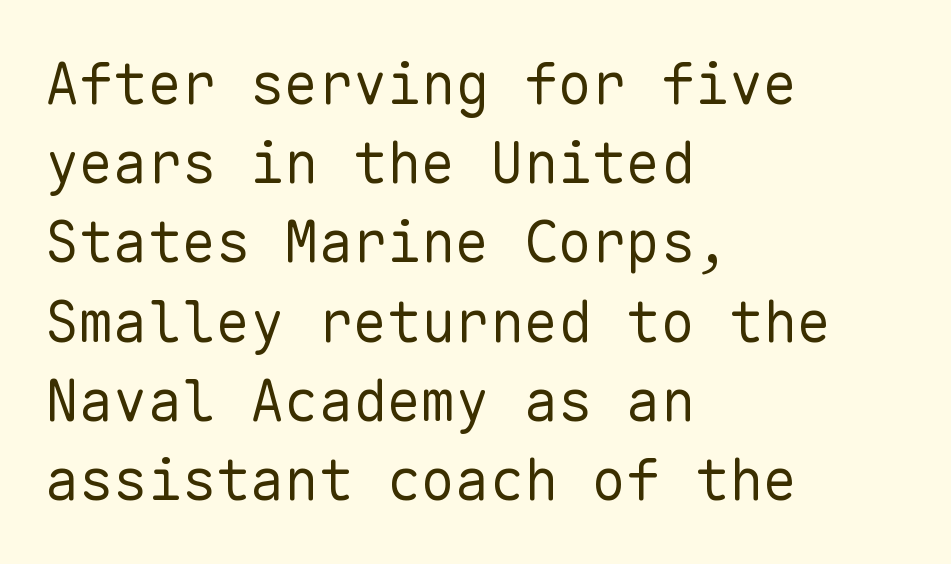
The designer left line spacing at the default. Leftover space on each line is placed entirely after the last word. The lettering stays uniformly vertical, giving the passage a roman look. Do the characters align in a grid? Yes, the font is monospaced. How are the letters spaced? Ordinarily, with no added tracking. Weight class: somewhere from thin through regular.
